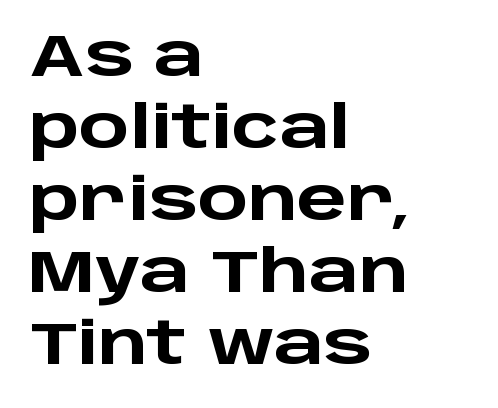
The image shows 59 px heavy, wide sans-serif type, upright; set left-aligned, line spacing 1.22x, normal letter spacing, not underlined; low stroke contrast and a large x-height.
